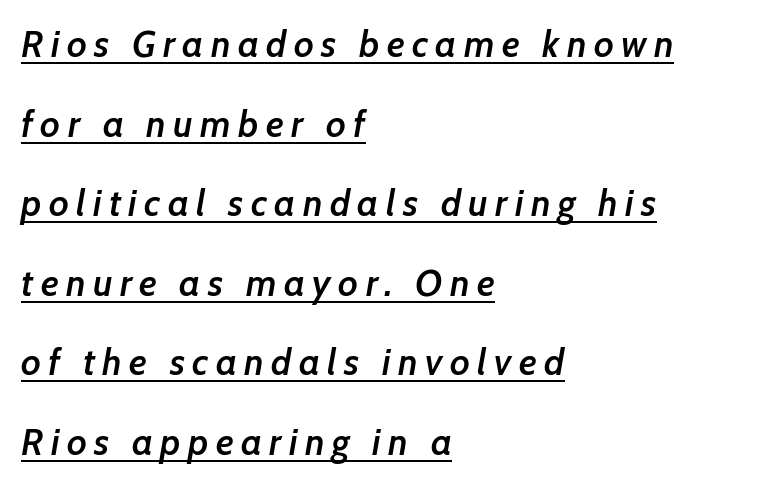
Q: Is the text bold? A: Semi-bold.
Q: Is the text italic (slanted)? A: Yes, it leans right by about 7 degrees.
Q: Is the text underlined? A: Yes.
Q: How is the paragraph aligned? A: Left-aligned.
Q: Is the spacing between letters normal or unusually wide? A: Unusually wide.
Q: Is the spacing between lines tight, normal or loose? A: Loose.
Q: Width (condensed, normal, or wide)? A: Normal.
Q: Stroke contrast? A: Low.
Q: x-height? A: Medium.
Q: Monospaced? A: No.
